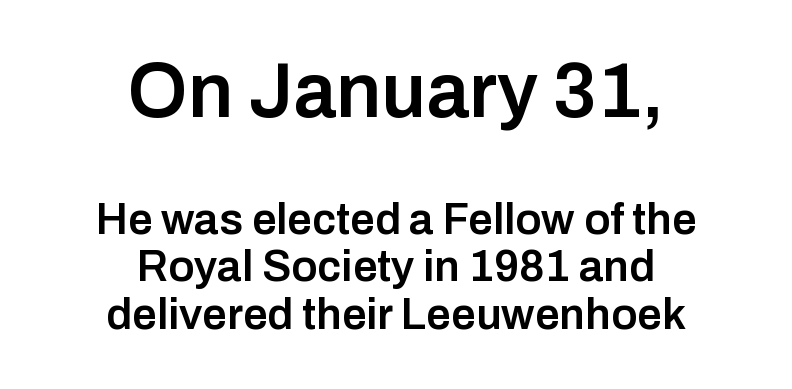
The block of text is dense from top to bottom, with scant space between rows. A typesetter would label this face a sans. Of the two passages, the one on top uses the larger point size. Look at the stroke-to-counter ratio: somewhat heavy, a semibold. The compositor balanced each line on the midline.
